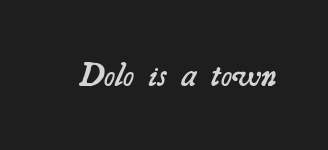
Stroke terminals: seriffed. Think of a printed novel: that variable character pitch is what you see here. Spacing between characters is what you'd get straight out of the box. A semibold gives these letters moderate extra thickness, short of bold. Check the space under the baseline: it is left empty.
